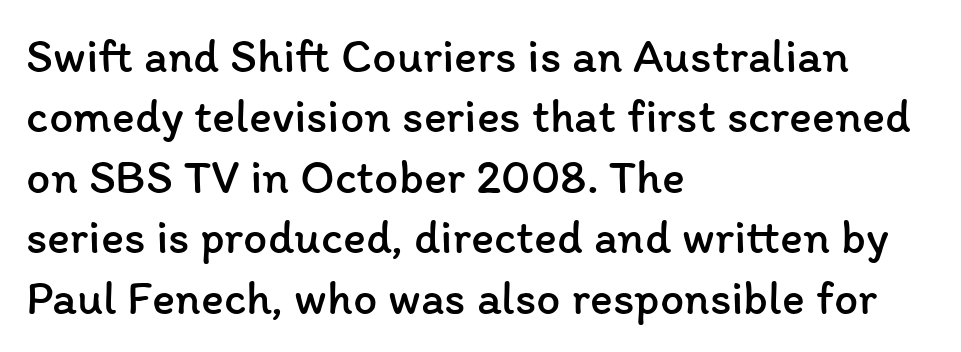
The image shows 48 px regular-weight type, upright; set left-aligned, normal line spacing (1.26x), normal letter spacing, not underlined; low stroke contrast and a medium x-height.
